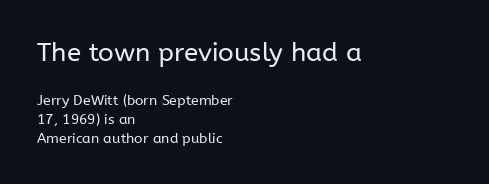
{"italic": "no", "bold": "no", "underline": "no", "align": "left", "line_spacing": "normal", "line_spacing_ratio": 1.33, "letter_spacing": "normal", "letter_spacing_em": 0.0, "larger_block": "first", "size_ratio": 1.86, "glyph_px": 26}
